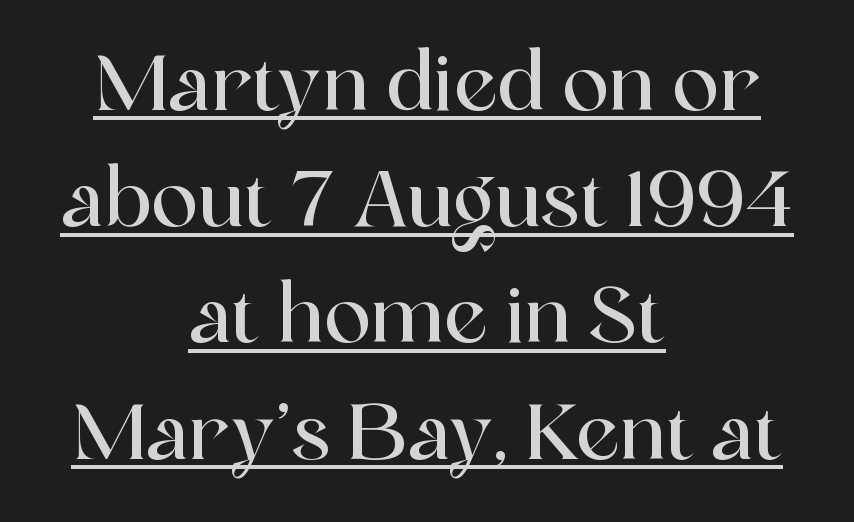
Compared with a flush-left layout, this one balances lines on the center instead. A typesetter would label this face a serif. Quick note: underline on. The passage shown has conventional tracking throughout.
